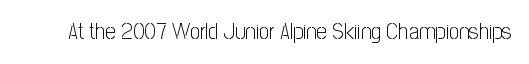
{"italic": "no", "bold": "no", "underline": "no", "letter_spacing": "normal", "letter_spacing_em": 0.0, "glyph_px": 23}
